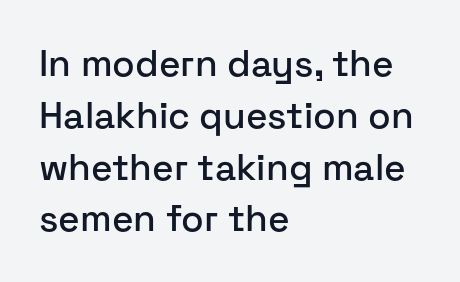
{"serif": "no", "italic": "no", "width": "normal", "stroke_contrast": "low", "x_height": "medium", "monospaced": "no", "underline": "no", "align": "left", "line_spacing": "normal", "line_spacing_ratio": 1.4, "letter_spacing": "normal", "letter_spacing_em": 0.0, "glyph_px": 37}
